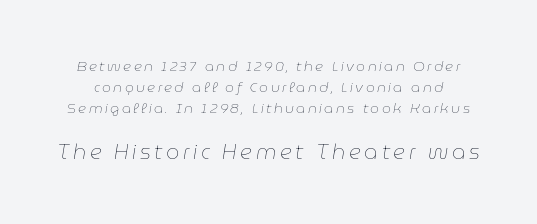
The image shows 21 px text type, italic (leaning right); set normal line spacing (1.51x), not underlined; the second (bottom) block is 1.5x larger.
